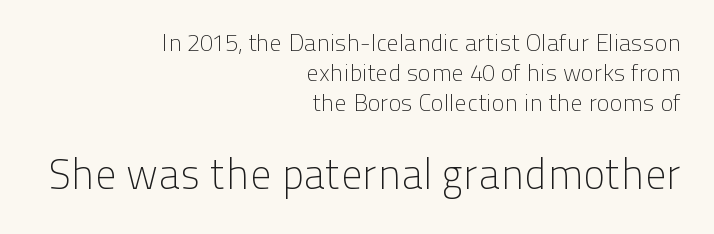
{"serif": "no", "italic": "no", "bold": "no", "weight": "light", "width": "normal", "stroke_contrast": "low", "x_height": "medium", "monospaced": "no", "underline": "no", "align": "right", "line_spacing": "normal", "line_spacing_ratio": 1.26, "letter_spacing": "normal", "letter_spacing_em": 0.0, "larger_block": "second", "size_ratio": 1.75, "glyph_px": 42}
